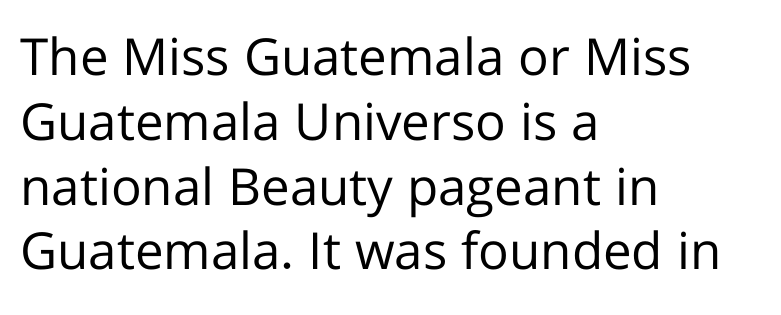
The image shows 51 px regular-weight sans-serif type, upright; set left-aligned, normal line spacing (1.27x), normal letter spacing, not underlined; low stroke contrast and a medium x-height.
